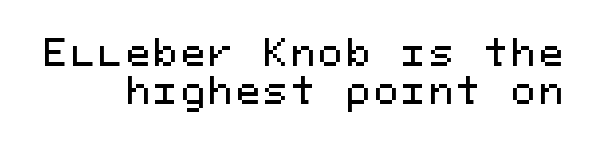
You could count columns in this text — the font is strictly monospaced. In terms of leading, this rendering errs on the cramped side. Note: no serifs on the glyphs. The lettering stays uniformly vertical, giving the passage a roman look.
